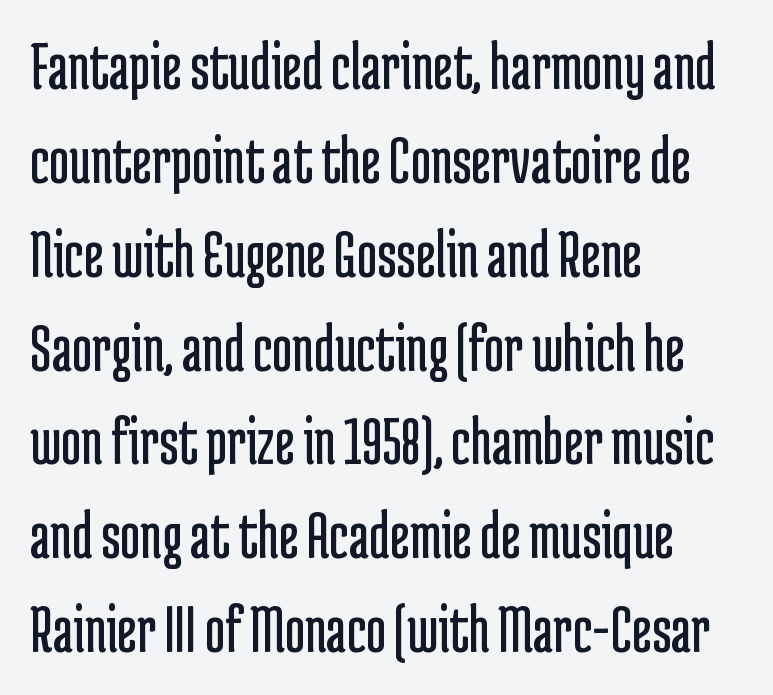
Caption: standard tracking, unaltered. Varying glyph widths throughout — classic text-font behaviour. The glyphs in this specimen are sans serif. Ascenders rise straight up at ninety degrees. Compared with a typical body face, this is equally light or lighter still.
